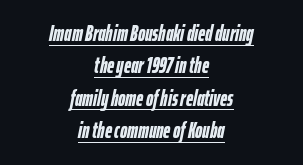
Q: Is the text bold? A: Yes.
Q: Is the text italic (slanted)? A: Yes, it leans right by about 12 degrees.
Q: Is the text underlined? A: Yes.
Q: How is the paragraph aligned? A: Centered.
Q: Is the spacing between letters normal or unusually wide? A: Normal.
Q: Is the spacing between lines tight, normal or loose? A: Normal.
